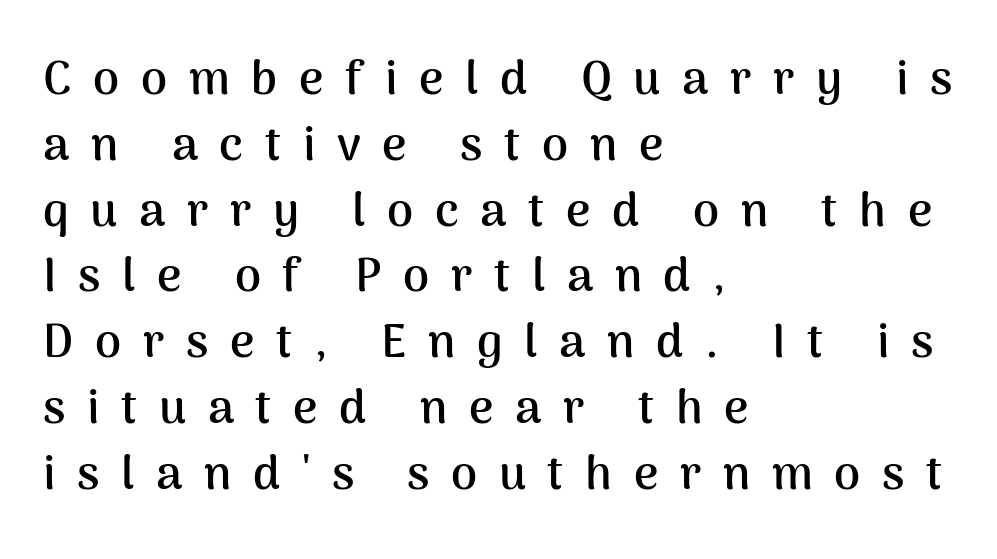
Q: Is the text bold? A: Yes.
Q: Is the text italic (slanted)? A: No, it is upright.
Q: Is the typeface a serif or a sans-serif typeface? A: Sans-serif.
Q: Is the text underlined? A: No.
Q: How is the paragraph aligned? A: Left-aligned.
Q: Is the spacing between letters normal or unusually wide? A: Unusually wide.
Q: Is the spacing between lines tight, normal or loose? A: Normal.
Q: Width (condensed, normal, or wide)? A: Normal.
Q: Stroke contrast? A: Medium.
Q: x-height? A: Medium.
Q: Monospaced? A: No.
